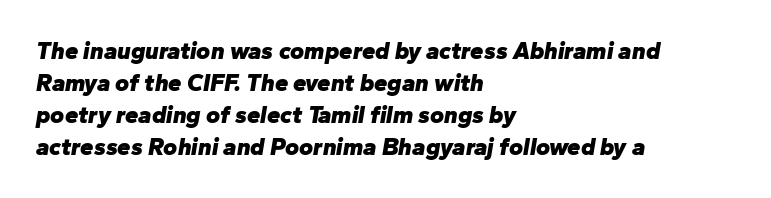
The image shows 24 px bold type, italic (leaning right); set left-aligned, normal line spacing (1.34x), normal letter spacing, not underlined.
